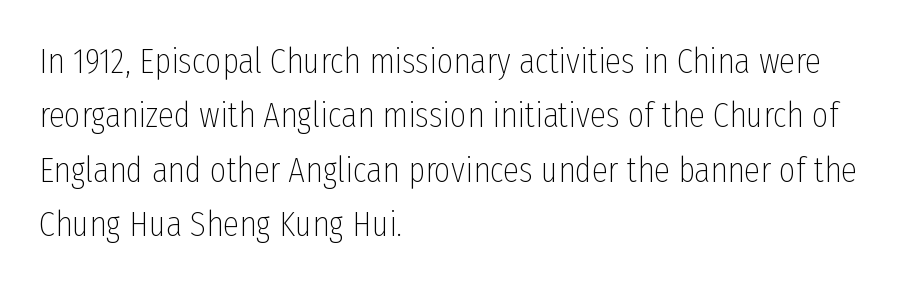
{"serif": "no", "italic": "no", "bold": "no", "weight": "thin", "width": "condensed", "stroke_contrast": "low", "x_height": "medium", "monospaced": "no", "underline": "no", "align": "left", "line_spacing": "normal", "line_spacing_ratio": 1.51, "letter_spacing": "normal", "letter_spacing_em": 0.0, "glyph_px": 36}
